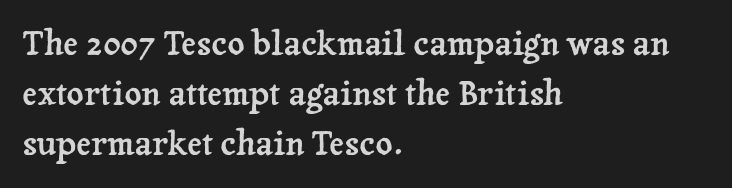
The image shows 33 px serif type, upright; set left-aligned, normal line spacing (1.52x), normal letter spacing, not underlined; low stroke contrast and a medium x-height.
